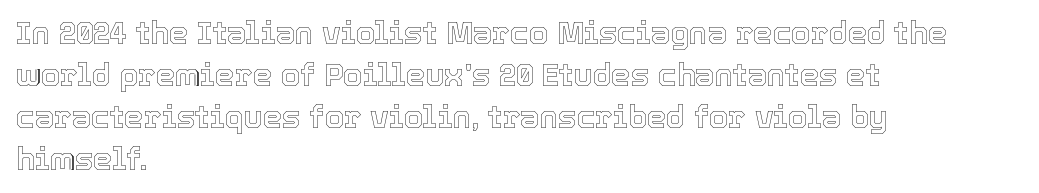
Tall strokes in this sample are plumb rather than angled. Line spacing here is normal. The line texture is even and compact thanks to regular tracking. Glance below the letters and you will spot only blank space. This sample is left-justified, so line endings fall wherever the words run out.
